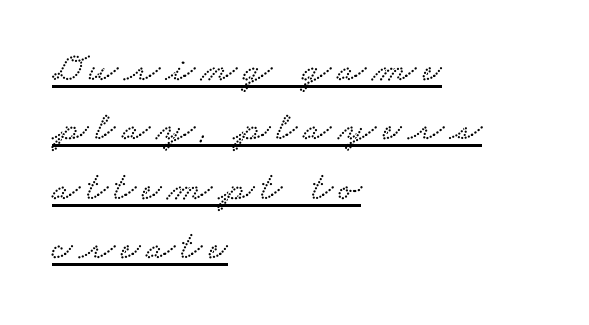
Old-style or modern, the face here clearly has serifs. The words here are underlined. The ragged edge is on the right, which tells us the setting is flush left. The rows are spaced the way most documents space them.
